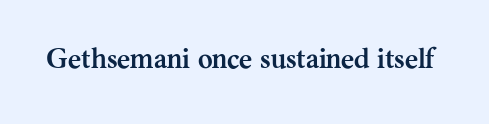
The rendering uses a bold face; every stroke is thick and dark. The space beneath each line is pristine and unruled. The letters advance in unequal steps, a hallmark of proportional type. Does the type have serifs? Yes, each stem ends in a small foot. Nobody touched the tracking dial on this one.
